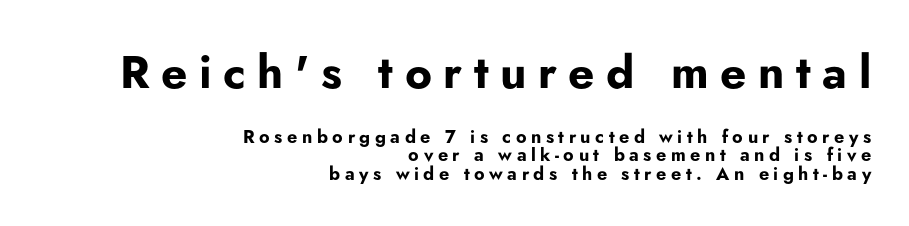
Caption: upper text group enlarged, lower text group reduced. Words appear elongated and porous because spacing is wide. The sample has been set heavy, in full bold. The paragraph shown leans on its right margin.
